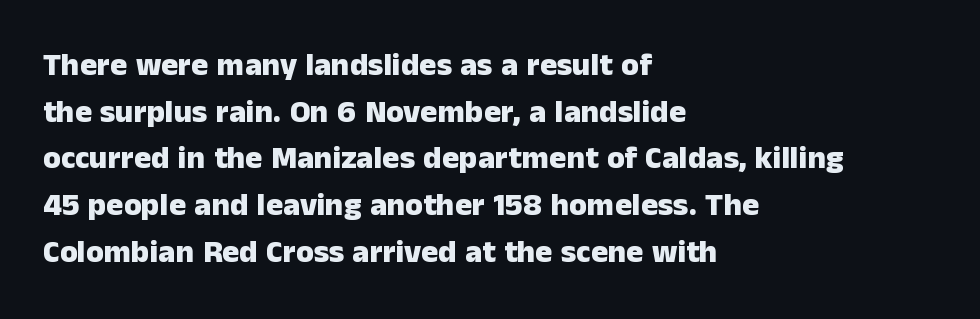
Q: Is the text bold? A: Yes.
Q: Is the text italic (slanted)? A: No, it is upright.
Q: Is the typeface a serif or a sans-serif typeface? A: Sans-serif.
Q: Is the text underlined? A: No.
Q: How is the paragraph aligned? A: Left-aligned.
Q: Is the spacing between letters normal or unusually wide? A: Normal.
Q: Is the spacing between lines tight, normal or loose? A: Normal.
Q: Width (condensed, normal, or wide)? A: Normal.
Q: Stroke contrast? A: Low.
Q: x-height? A: Medium.
Q: Monospaced? A: No.
